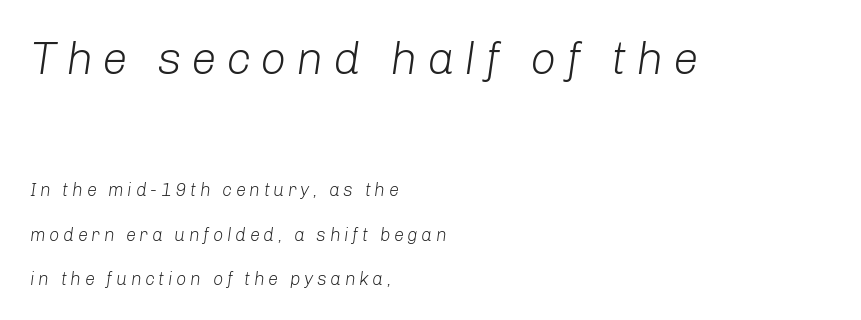
Spacing verdict: proportional, widths tailored to each character. Students, observe: this is what heavily led, spacious text looks like. Check under the words: just untouched page. Looking at the ascenders, they clearly lean.
